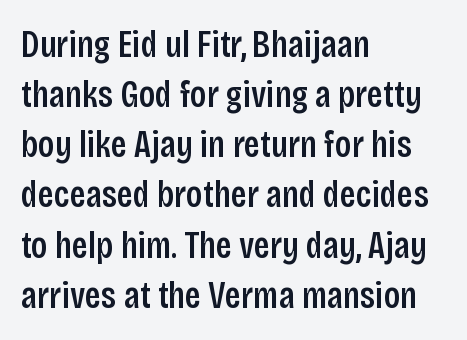
The image shows 38 px semibold, condensed sans-serif type, upright; set left-aligned, normal line spacing (1.32x), normal letter spacing, not underlined; low stroke contrast and a large x-height.
